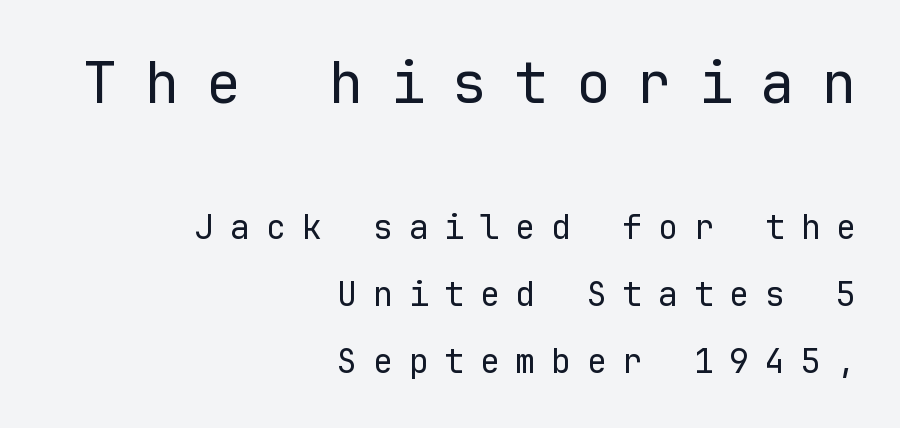
The passage shown has open, widely tracked lettering throughout. These lines are rendered in a fixed-pitch font. The typesetter chose a ragged-left arrangement here. The strokes are not fattened; the text isn't bold.
